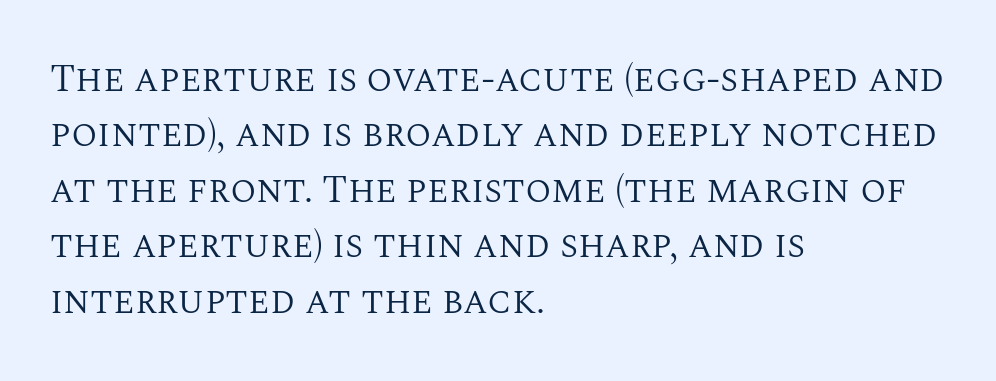
The image shows 38 px regular-weight serif type, upright; set left-aligned, normal line spacing (1.46x), normal letter spacing, not underlined; medium stroke contrast and a large x-height.
